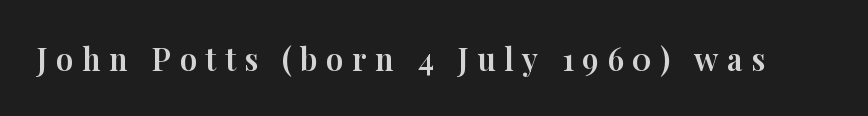
The image shows 31 px serif type, upright; set unusually wide letter spacing (+0.27 em), not underlined; high stroke contrast and a medium x-height.
